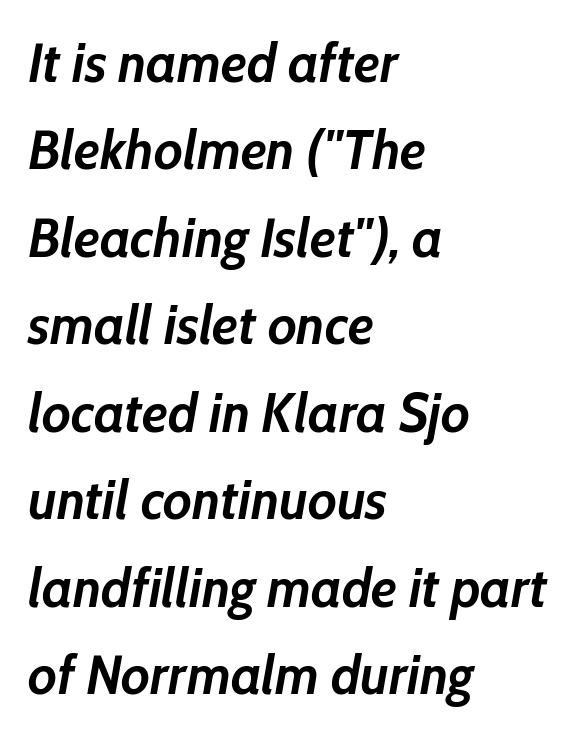
Would a proofreader flag this as italicized? Yes. Is the block centered? No — it sits flush against the left margin. Only glyphs here, with clear space below each row. The passage shown is typed in a proportional face where columns would drift. Rows of type keep a routine distance in the vertical direction. Its strokes are broad and dark, the hallmark of bold type.
